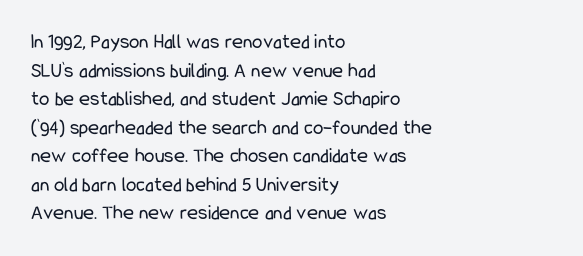
{"italic": "no", "bold": "no", "underline": "no", "align": "left", "line_spacing": "normal", "line_spacing_ratio": 1.36, "letter_spacing": "normal", "letter_spacing_em": 0.0, "glyph_px": 21}
